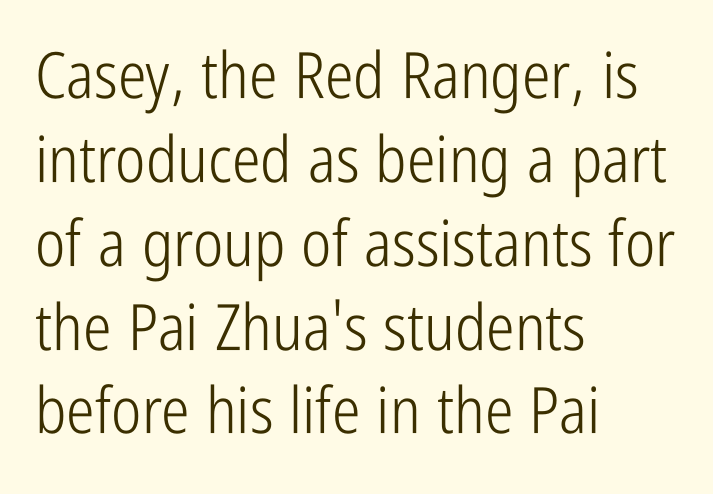
Vertical spacing — default. Weight: regular or lighter. Only glyphs here, with clear space below each row. Spacing between characters is what you'd get straight out of the box. Typeset ragged right — the left edge is the straight one. Type style note: lacks serifs.
